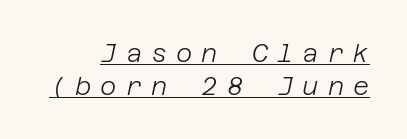
There is plenty of visible air inserted between adjacent glyphs. The letterforms sit at book weight or below. This sample uses an oblique cut, with every glyph tilted off the vertical. Successive baselines arrive at the customary interval. A rule runs beneath these lines of type.
